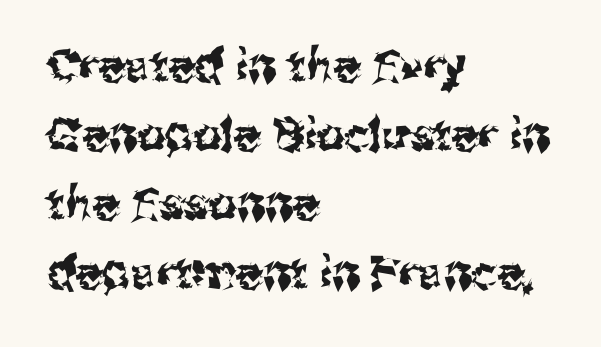
The image shows 45 px sans-serif type, upright; set left-aligned, normal line spacing (1.53x), normal letter spacing, not underlined; medium stroke contrast and a medium x-height.
